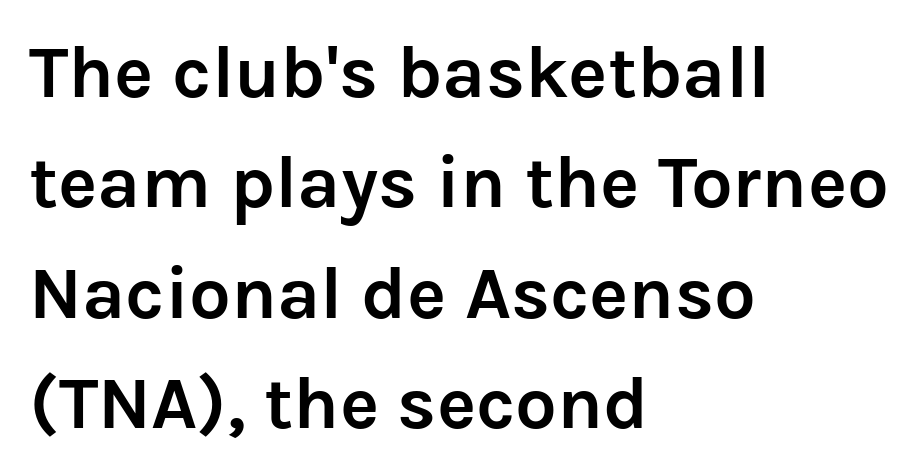
{"serif": "no", "italic": "no", "bold": "yes", "weight": "semibold", "width": "normal", "stroke_contrast": "low", "x_height": "medium", "monospaced": "no", "underline": "no", "align": "left", "line_spacing": "normal", "line_spacing_ratio": 1.49, "letter_spacing": "normal", "letter_spacing_em": 0.0, "glyph_px": 74}
